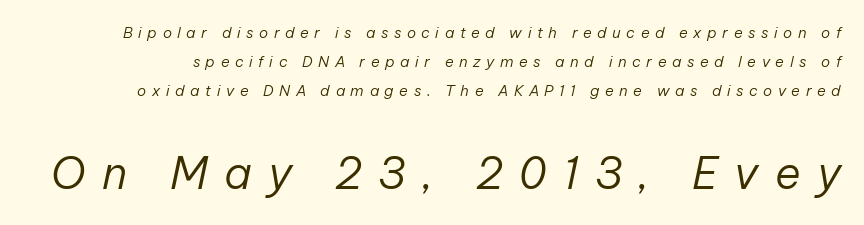
Check the space under the baseline: it is left empty. Unbolded letterforms with no extra heft. Here the second block reads like a headline and the first like body copy. Proportional: the letters do not fall into vertical columns. An italicized treatment has been applied to the whole sample. Spacing between characters has been opened up far beyond the box default.
